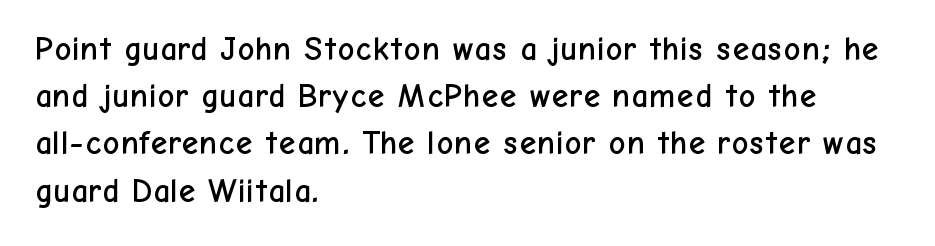
{"serif": "no", "italic": "no", "width": "normal", "stroke_contrast": "low", "x_height": "medium", "monospaced": "no", "underline": "no", "align": "left", "line_spacing": "normal", "line_spacing_ratio": 1.43, "letter_spacing": "normal", "letter_spacing_em": 0.0, "glyph_px": 33}
